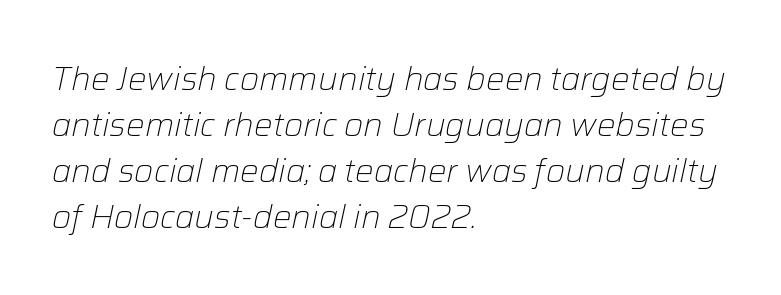
The image shows 33 px light type, italic (leaning right); set left-aligned, normal line spacing (1.39x), normal letter spacing, not underlined; low stroke contrast and a medium x-height.
